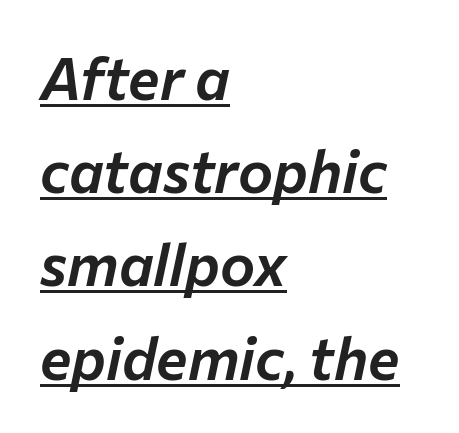
{"italic": "yes", "lean": "right", "slant_degrees": 12, "width": "normal", "stroke_contrast": "low", "x_height": "medium", "monospaced": "no", "underline": "yes", "align": "left", "line_spacing": "normal", "line_spacing_ratio": 1.58, "letter_spacing": "normal", "letter_spacing_em": 0.0, "glyph_px": 59}
